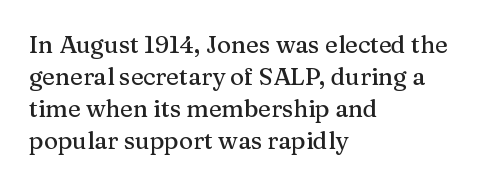
Q: Is the text italic (slanted)? A: No, it is upright.
Q: Is the text underlined? A: No.
Q: How is the paragraph aligned? A: Left-aligned.
Q: Is the spacing between letters normal or unusually wide? A: Normal.
Q: Is the spacing between lines tight, normal or loose? A: Normal.
